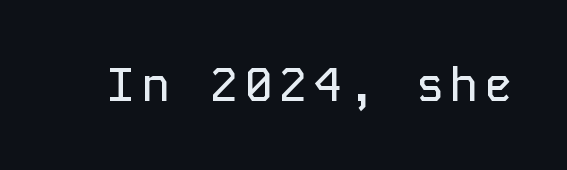
Q: Is the text italic (slanted)? A: No, it is upright.
Q: Is the typeface a serif or a sans-serif typeface? A: Sans-serif.
Q: Is the text underlined? A: No.
Q: Width (condensed, normal, or wide)? A: Normal.
Q: Stroke contrast? A: Low.
Q: x-height? A: Medium.
Q: Monospaced? A: Yes.
